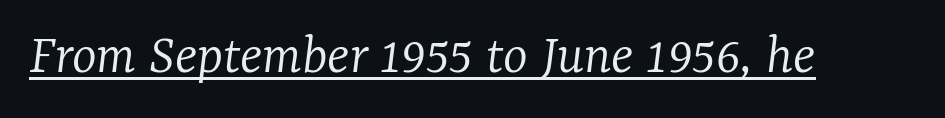
Q: Is the text bold? A: No.
Q: Is the text italic (slanted)? A: Yes, it leans right by about 7 degrees.
Q: Is the typeface a serif or a sans-serif typeface? A: Serif.
Q: Is the text underlined? A: Yes.
Q: Is the spacing between letters normal or unusually wide? A: Normal.
Q: Width (condensed, normal, or wide)? A: Normal.
Q: Stroke contrast? A: Low.
Q: x-height? A: Medium.
Q: Monospaced? A: No.
